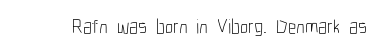
Posture: upright roman. Short note: letters normally spaced. The weight would be labelled regular, book, light, or lighter still. Lines of text with bare space underneath.
